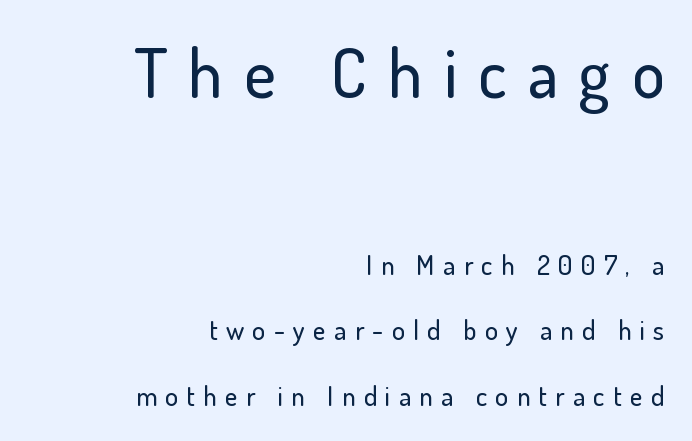
Q: Is the text italic (slanted)? A: No, it is upright.
Q: Is the typeface a serif or a sans-serif typeface? A: Sans-serif.
Q: Is the text underlined? A: No.
Q: How is the paragraph aligned? A: Right-aligned.
Q: Is the spacing between letters normal or unusually wide? A: Unusually wide.
Q: Is the spacing between lines tight, normal or loose? A: Loose.
Q: Which block of text is set in a larger size, the first (top) or the second (bottom)? A: The first (top) one.
Q: Width (condensed, normal, or wide)? A: Normal.
Q: Stroke contrast? A: Low.
Q: x-height? A: Small.
Q: Monospaced? A: No.
